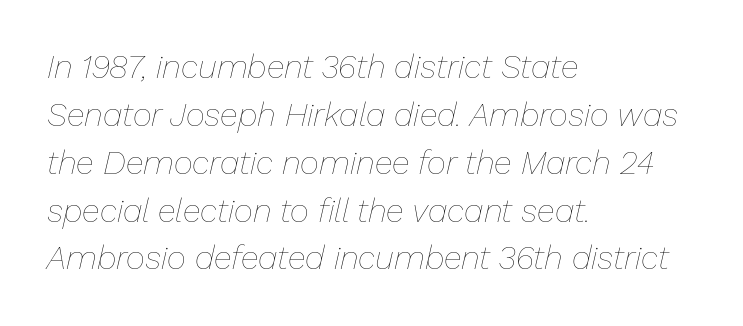
The image shows 33 px thin type, italic (leaning right); set left-aligned, normal line spacing (1.45x), normal letter spacing, not underlined; low stroke contrast and a medium x-height.
